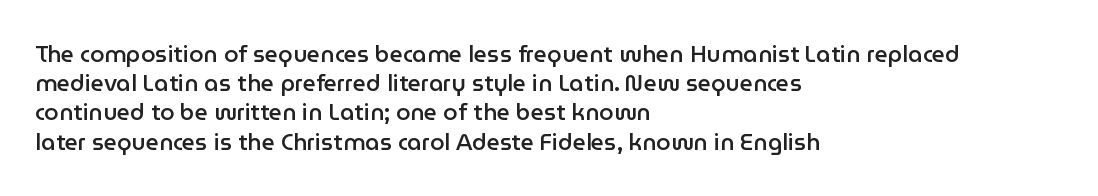
{"italic": "no", "bold": "semi", "underline": "no", "align": "left", "line_spacing": "normal", "line_spacing_ratio": 1.27, "letter_spacing": "normal", "letter_spacing_em": 0.0, "glyph_px": 23}
